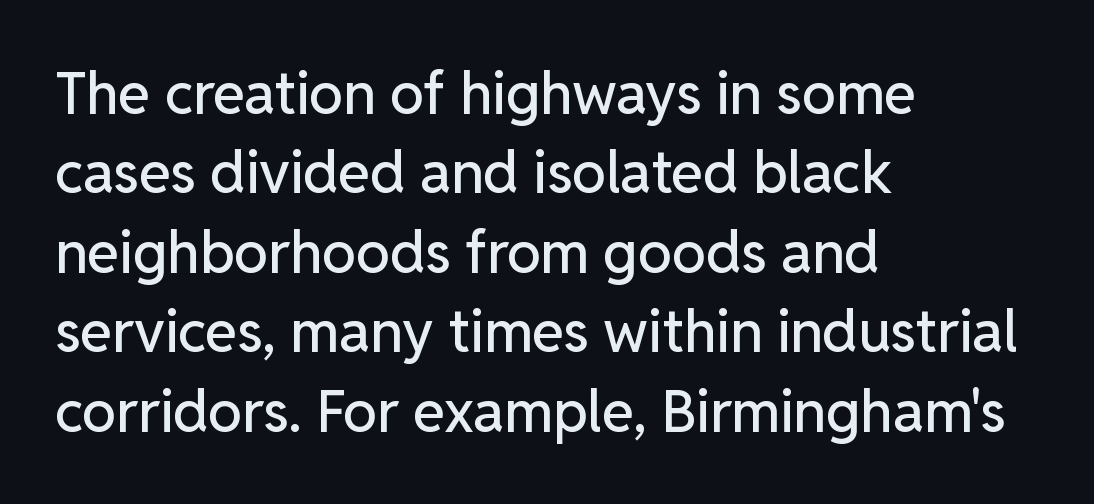
The image shows 58 px sans-serif type, upright; set left-aligned, normal line spacing (1.37x), normal letter spacing, not underlined; low stroke contrast and a medium x-height.
